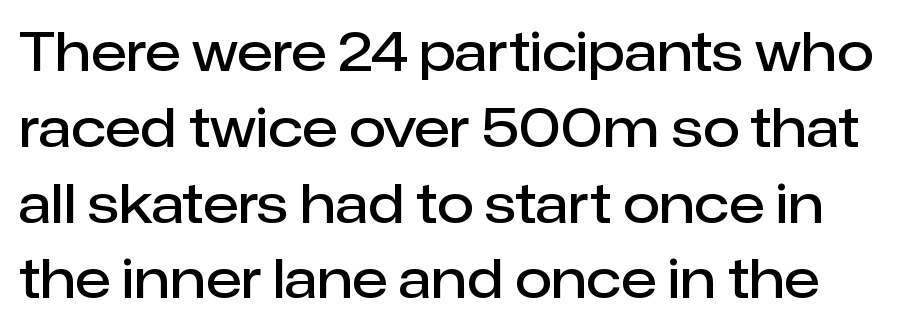
{"serif": "no", "italic": "no", "bold": "semi", "weight": "semibold", "width": "normal", "stroke_contrast": "low", "x_height": "medium", "monospaced": "no", "underline": "no", "line_spacing": "normal", "line_spacing_ratio": 1.43, "letter_spacing": "normal", "letter_spacing_em": 0.0, "glyph_px": 53}
